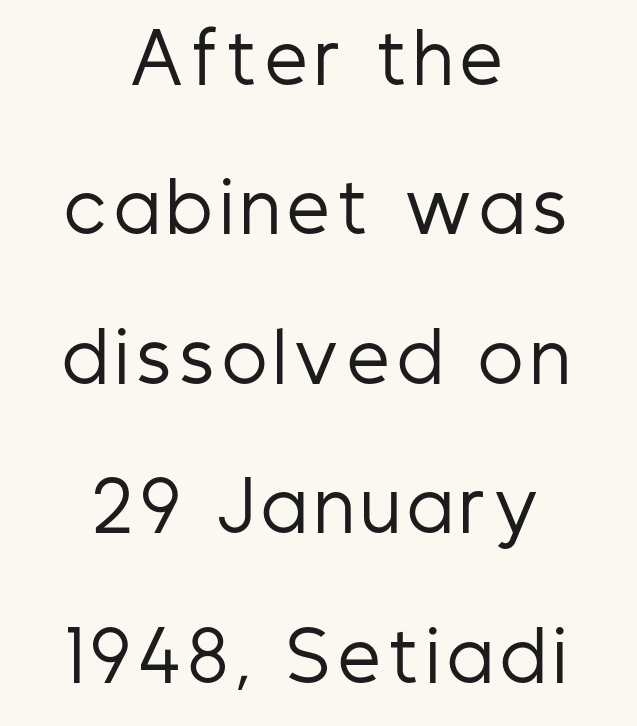
Notice how the stems are strictly vertical — no italics here. Underlining? Definitely not there. Where is the straight margin? There isn't one; the lines are centered. You could not count columns in this text — the font is proportionally spaced. Think standard paragraph weight, or any step lighter than that. Classification — sans serif.
